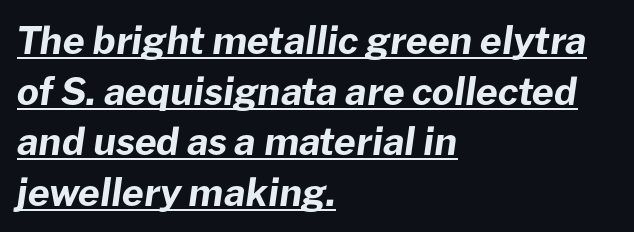
{"italic": "yes", "lean": "right", "slant_degrees": 8, "bold": "yes", "weight": "bold", "width": "normal", "stroke_contrast": "low", "x_height": "medium", "monospaced": "no", "underline": "yes", "align": "left", "line_spacing": "normal", "line_spacing_ratio": 1.33, "letter_spacing": "normal", "letter_spacing_em": 0.0, "glyph_px": 38}
